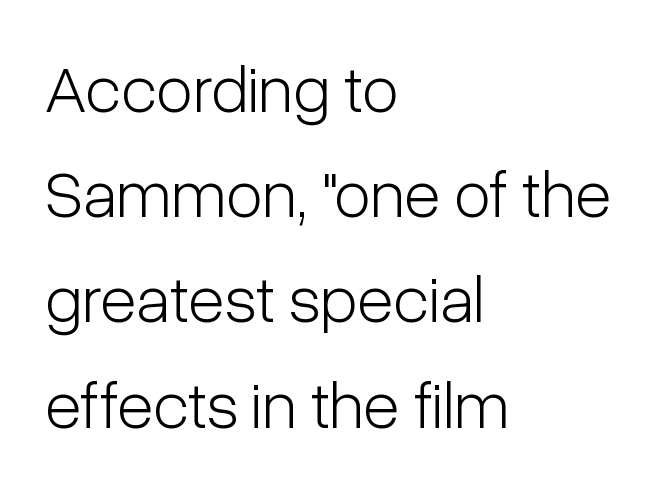
{"serif": "no", "italic": "no", "bold": "no", "weight": "light", "width": "condensed", "stroke_contrast": "low", "x_height": "medium", "monospaced": "no", "underline": "no", "align": "left", "line_spacing": "normal", "line_spacing_ratio": 1.57, "letter_spacing": "normal", "letter_spacing_em": 0.0, "glyph_px": 67}
